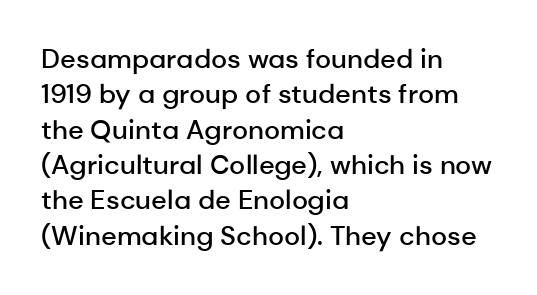
Q: Is the text bold? A: Semi-bold.
Q: Is the text italic (slanted)? A: No, it is upright.
Q: Is the text underlined? A: No.
Q: How is the paragraph aligned? A: Left-aligned.
Q: Is the spacing between letters normal or unusually wide? A: Normal.
Q: Is the spacing between lines tight, normal or loose? A: Normal.
